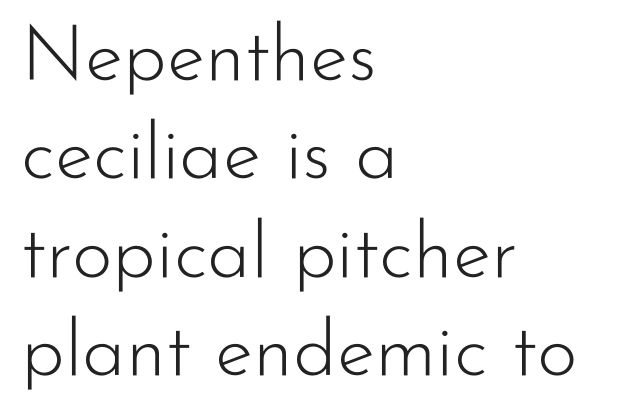
{"serif": "no", "italic": "no", "bold": "no", "weight": "light", "width": "normal", "stroke_contrast": "low", "x_height": "small", "monospaced": "no", "underline": "no", "align": "left", "line_spacing": "normal", "line_spacing_ratio": 1.26, "letter_spacing": "normal", "letter_spacing_em": 0.0, "glyph_px": 78}
